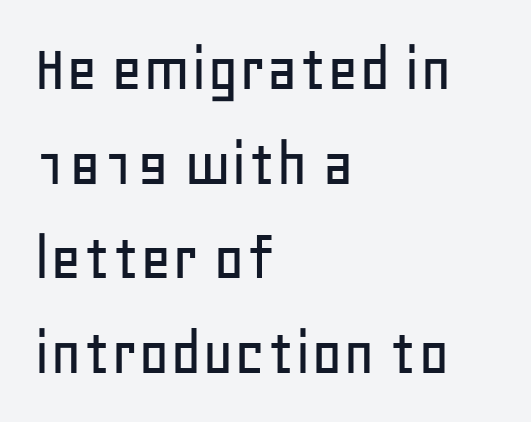
{"serif": "no", "italic": "no", "width": "normal", "stroke_contrast": "low", "x_height": "large", "monospaced": "no", "underline": "no", "align": "left", "line_spacing": "normal", "line_spacing_ratio": 1.39, "letter_spacing": "normal", "letter_spacing_em": 0.0, "glyph_px": 68}
